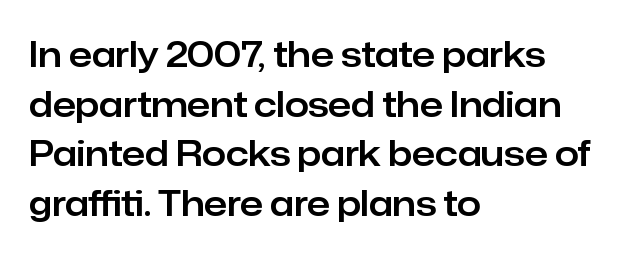
Q: Is the text italic (slanted)? A: No, it is upright.
Q: Is the typeface a serif or a sans-serif typeface? A: Sans-serif.
Q: Is the text underlined? A: No.
Q: How is the paragraph aligned? A: Left-aligned.
Q: Is the spacing between letters normal or unusually wide? A: Normal.
Q: Is the spacing between lines tight, normal or loose? A: Normal.
Q: Width (condensed, normal, or wide)? A: Normal.
Q: Stroke contrast? A: Low.
Q: x-height? A: Medium.
Q: Monospaced? A: No.
